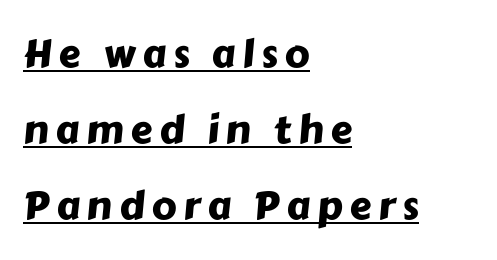
{"serif": "no", "width": "normal", "stroke_contrast": "low", "x_height": "medium", "monospaced": "no", "underline": "yes", "align": "left", "line_spacing": "loose", "line_spacing_ratio": 1.95, "glyph_px": 39}
